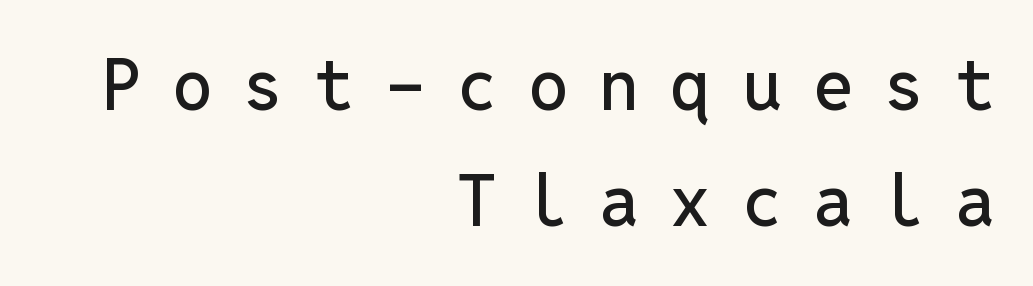
The ragged edge is on the left, which tells us the setting is flush right. These lines sit exactly where default settings would place them. Serif or sans? Sans — the stroke terminals are bare. Descender tails drop into unmarked territory. If you drew a line through each stem, it would be perfectly vertical. The rendering uses typewriter-style spacing with identical character cells.
